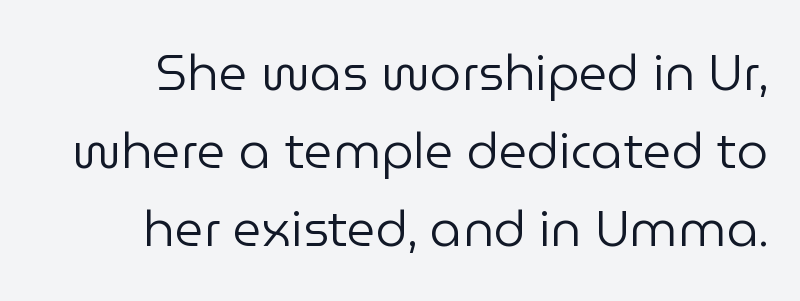
The image shows 50 px regular-weight sans-serif type, upright; set right-aligned, normal line spacing (1.56x), normal letter spacing, not underlined; low stroke contrast and a medium x-height.
